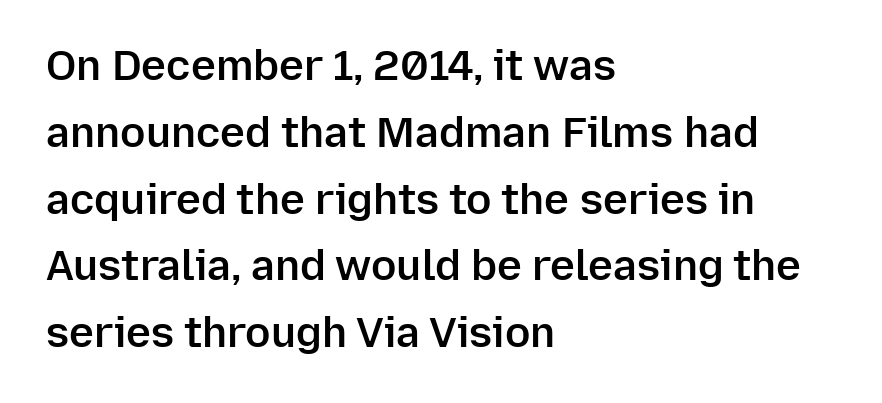
The image shows 42 px semibold sans-serif type, upright; set left-aligned, normal line spacing (1.59x), normal letter spacing, not underlined; low stroke contrast and a medium x-height.
